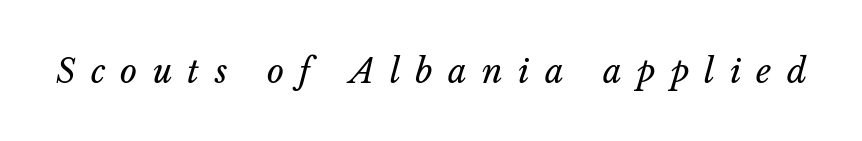
Rendered with sloped, italic letterforms. Is this a heavy cut? Hardly; it is regular or lighter. The area under the type is left untouched. Is this a fixed-width face? No — the glyphs have proportional, varying widths. Glyph-to-glyph distance is far greater than everyday printed text.
